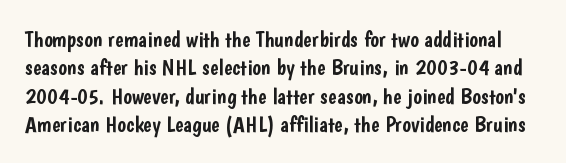
{"italic": "no", "underline": "no", "line_spacing_ratio": 1.23, "letter_spacing": "normal", "letter_spacing_em": 0.0, "glyph_px": 23}
